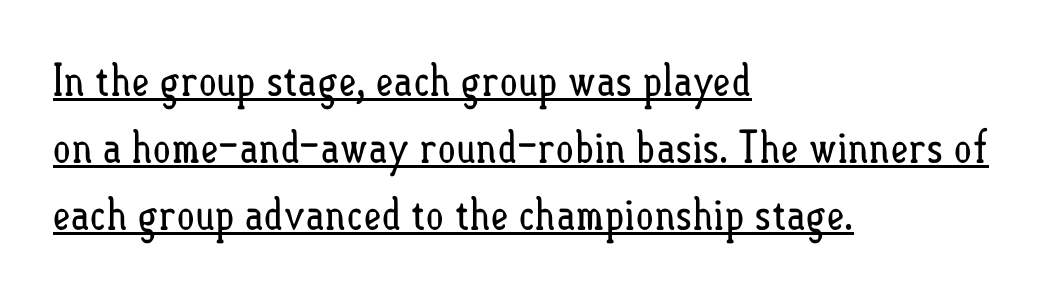
{"italic": "no", "bold": "no", "weight": "regular", "width": "condensed", "stroke_contrast": "low", "x_height": "small", "monospaced": "no", "underline": "yes", "align": "left", "line_spacing": "normal", "line_spacing_ratio": 1.52, "letter_spacing": "normal", "letter_spacing_em": 0.0, "glyph_px": 44}
